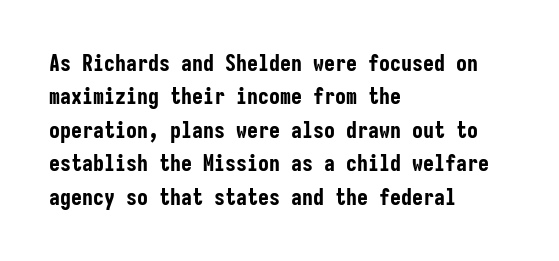
{"italic": "no", "bold": "yes", "underline": "no", "align": "left", "line_spacing": "normal", "line_spacing_ratio": 1.52, "letter_spacing": "normal", "letter_spacing_em": 0.0, "glyph_px": 22}
